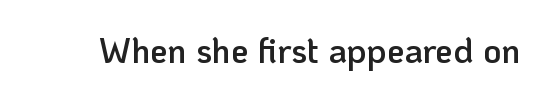
The image shows 35 px semibold sans-serif type, upright; set normal letter spacing, not underlined; low stroke contrast and a medium x-height.
